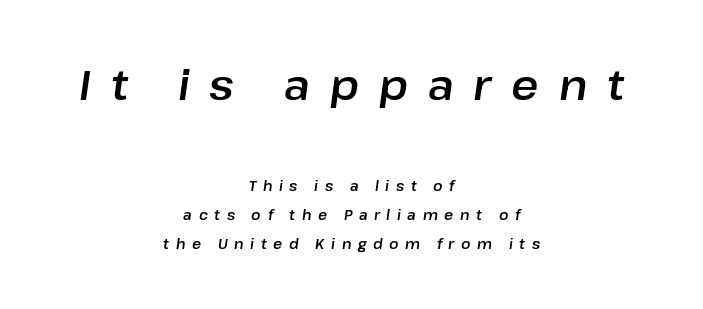
What's the leading like? Stretched, with rows far apart. Think of a printed novel: that variable character pitch is what you see here. Compared with ordinary roman type, these characters are visibly tilted. Letter spacing: wide.
